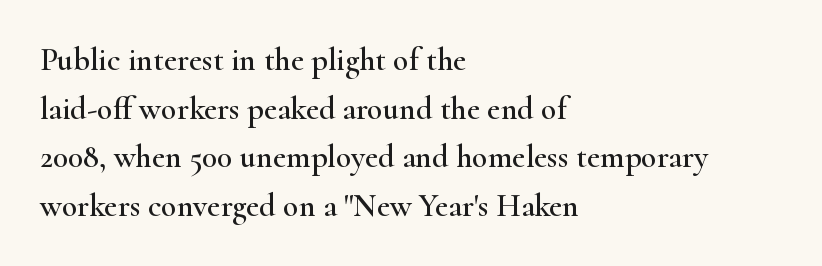
The image shows 32 px wide serif type, upright; set left-aligned, normal line spacing (1.52x), normal letter spacing, not underlined; high stroke contrast and a small x-height.
